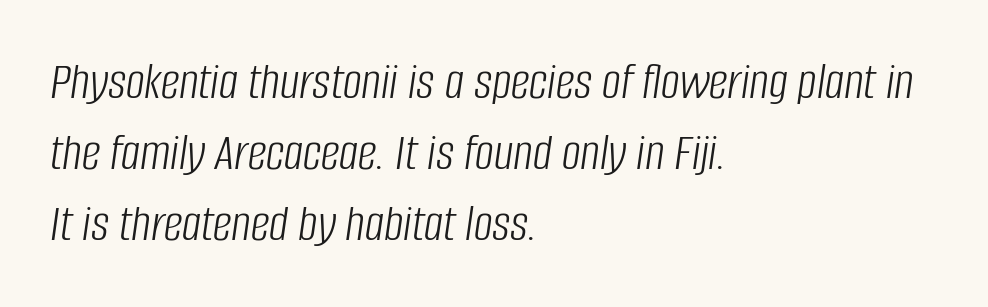
The line texture is even and compact thanks to regular tracking. The specimen reads as italic at a glance. These lines are rendered in a variable-pitch font. Does the copy run flush right? No — it runs flush left.
